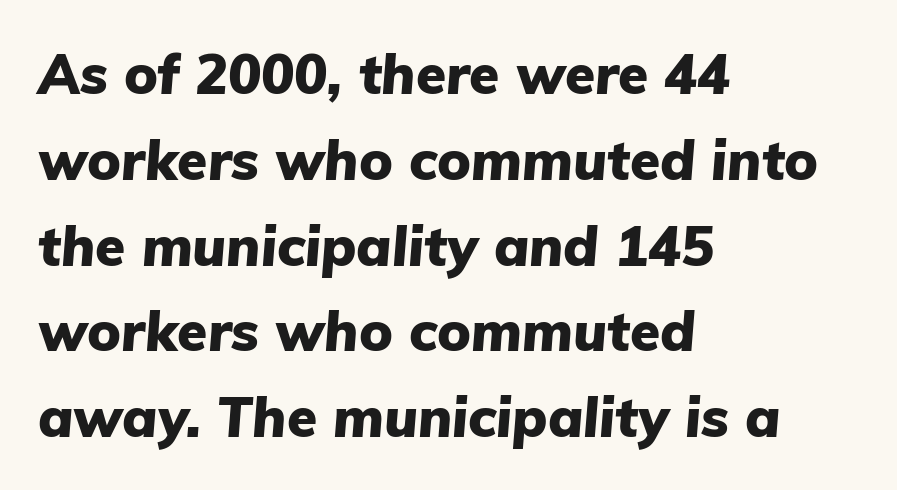
{"italic": "yes", "lean": "right", "slant_degrees": 5, "bold": "yes", "weight": "heavy", "width": "normal", "stroke_contrast": "low", "x_height": "medium", "monospaced": "no", "underline": "no", "align": "left", "line_spacing": "normal", "line_spacing_ratio": 1.56, "letter_spacing": "normal", "letter_spacing_em": 0.0, "glyph_px": 55}
